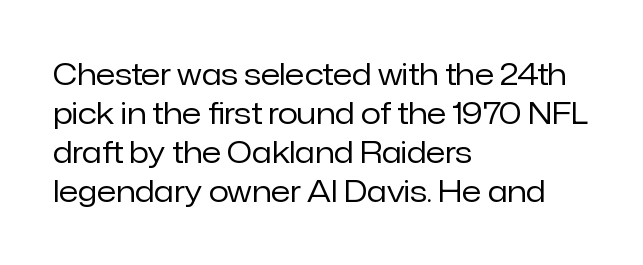
Do the characters align in a grid? No, the font is proportional. One glance says typical: line gaps are just what's usual. Posture: vertical. Weight class: somewhere from thin through regular. Short note: letters normally spaced. The paragraph shown leans on its left margin.
